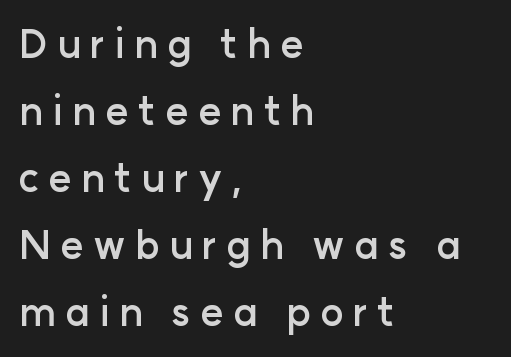
Q: Is the text bold? A: Yes.
Q: Is the text italic (slanted)? A: No, it is upright.
Q: Is the typeface a serif or a sans-serif typeface? A: Sans-serif.
Q: Is the text underlined? A: No.
Q: How is the paragraph aligned? A: Left-aligned.
Q: Is the spacing between letters normal or unusually wide? A: Unusually wide.
Q: Width (condensed, normal, or wide)? A: Normal.
Q: Stroke contrast? A: Low.
Q: x-height? A: Medium.
Q: Monospaced? A: No.
